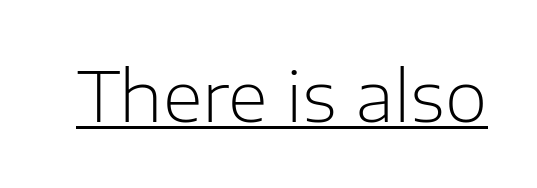
Q: Is the text bold? A: No.
Q: Is the text italic (slanted)? A: No, it is upright.
Q: Is the typeface a serif or a sans-serif typeface? A: Sans-serif.
Q: Is the text underlined? A: Yes.
Q: Is the spacing between letters normal or unusually wide? A: Normal.
Q: Width (condensed, normal, or wide)? A: Normal.
Q: Stroke contrast? A: Low.
Q: x-height? A: Medium.
Q: Monospaced? A: No.
